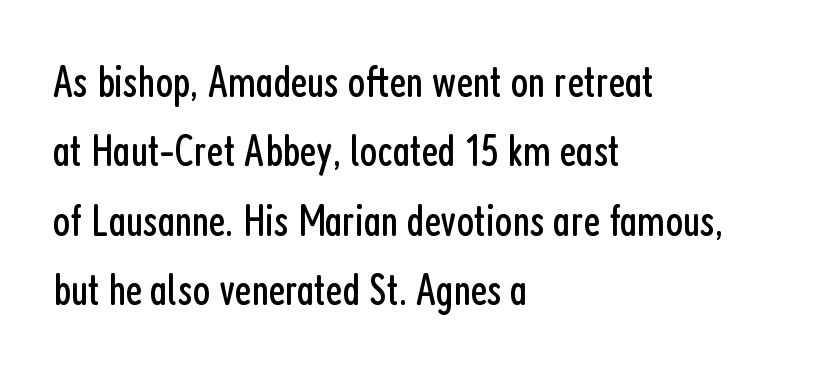
Q: Is the text bold? A: No.
Q: Is the text italic (slanted)? A: No, it is upright.
Q: Is the typeface a serif or a sans-serif typeface? A: Sans-serif.
Q: Is the text underlined? A: No.
Q: How is the paragraph aligned? A: Left-aligned.
Q: Is the spacing between letters normal or unusually wide? A: Normal.
Q: Is the spacing between lines tight, normal or loose? A: Normal.
Q: Width (condensed, normal, or wide)? A: Condensed.
Q: Stroke contrast? A: Low.
Q: x-height? A: Medium.
Q: Monospaced? A: No.
